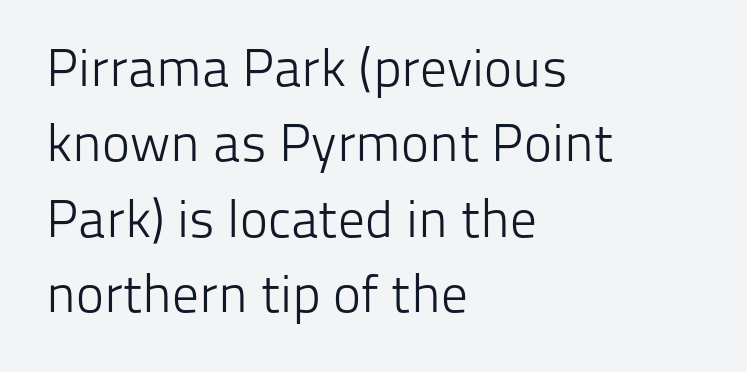
Q: Is the text bold? A: No.
Q: Is the text italic (slanted)? A: No, it is upright.
Q: Is the typeface a serif or a sans-serif typeface? A: Sans-serif.
Q: Is the text underlined? A: No.
Q: How is the paragraph aligned? A: Left-aligned.
Q: Is the spacing between letters normal or unusually wide? A: Normal.
Q: Is the spacing between lines tight, normal or loose? A: Normal.
Q: Width (condensed, normal, or wide)? A: Normal.
Q: Stroke contrast? A: Low.
Q: x-height? A: Medium.
Q: Monospaced? A: No.
